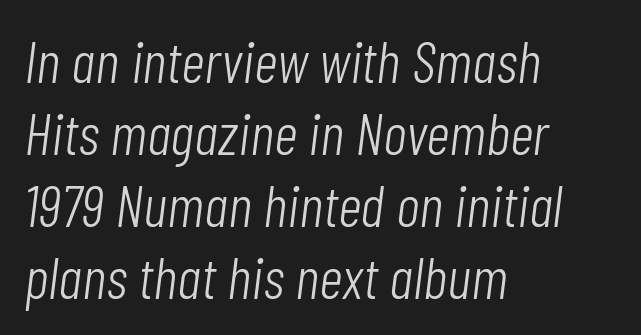
Spacing verdict: proportional, widths tailored to each character. Weight: regular or lighter. Glance below the letters and you will spot only blank space. Tracking value appears to be zero — textbook default spacing.
